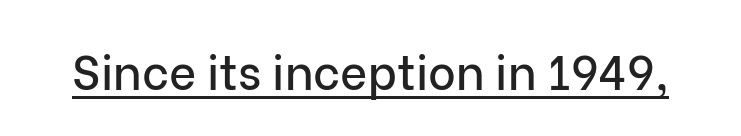
Q: Is the text italic (slanted)? A: No, it is upright.
Q: Is the typeface a serif or a sans-serif typeface? A: Sans-serif.
Q: Is the text underlined? A: Yes.
Q: Is the spacing between letters normal or unusually wide? A: Normal.
Q: Width (condensed, normal, or wide)? A: Normal.
Q: Stroke contrast? A: Low.
Q: x-height? A: Medium.
Q: Monospaced? A: No.
